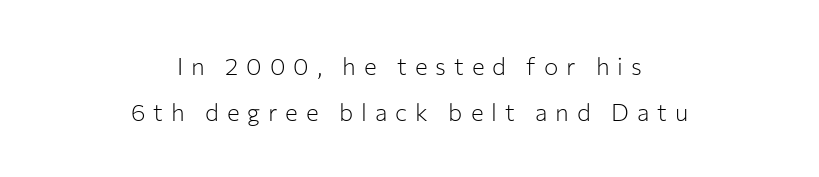
The image shows 24 px text type, upright; set centered, loose line spacing (1.92x), unusually wide letter spacing (+0.33 em), not underlined.
